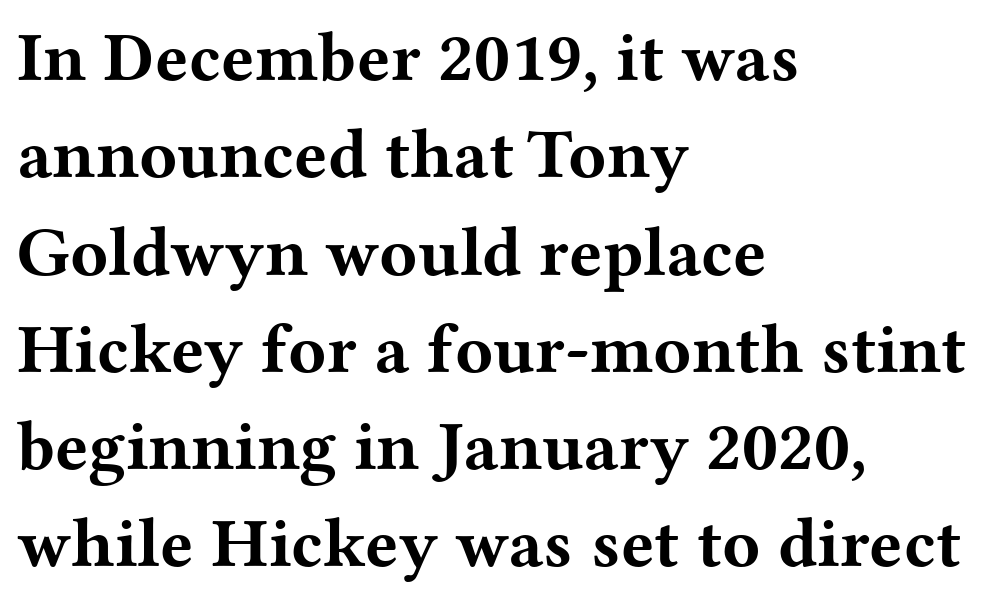
The rendering uses natural spacing where letterforms have individual widths. What's the leading like? Ordinary, nothing unusual. Set as a true bold cut, around the 700 mark. Inter-character spacing is left at the font's built-in metrics. Little horizontal feet cap the strokes, marking this as serif type. The area under the type is left untouched.
